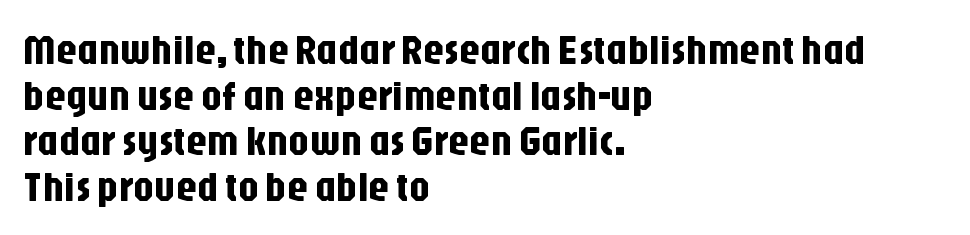
Q: Is the text italic (slanted)? A: No, it is upright.
Q: Is the typeface a serif or a sans-serif typeface? A: Sans-serif.
Q: Is the text underlined? A: No.
Q: How is the paragraph aligned? A: Left-aligned.
Q: Is the spacing between letters normal or unusually wide? A: Normal.
Q: Is the spacing between lines tight, normal or loose? A: Tight.
Q: Width (condensed, normal, or wide)? A: Condensed.
Q: Stroke contrast? A: Low.
Q: x-height? A: Large.
Q: Monospaced? A: No.
